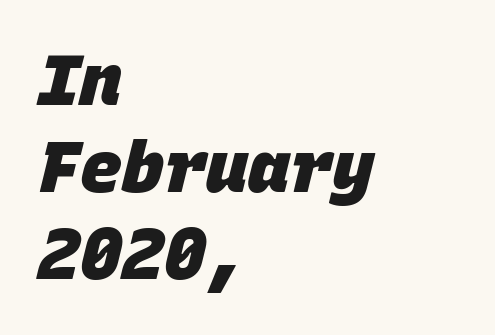
The image shows 70 px heavy sans-serif type, monospaced; set left-aligned, line spacing 1.24x, normal letter spacing, not underlined; low stroke contrast and a large x-height.
